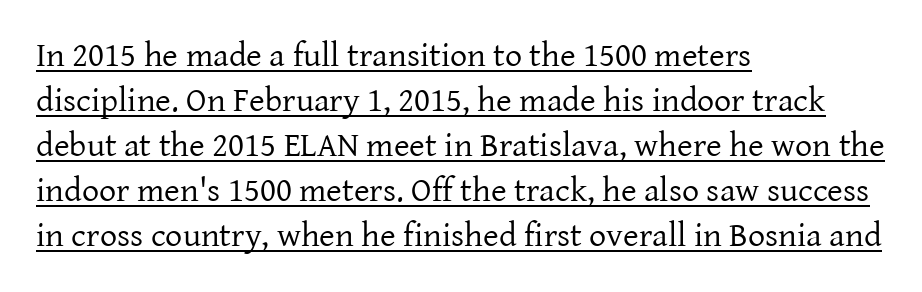
The setting favours the left margin, as ordinary paragraphs usually do. No italicization has been applied; the sample stays upright. Letterform terminals end in serifs throughout the passage. Stems here are at most as thick as an everyday book face.
